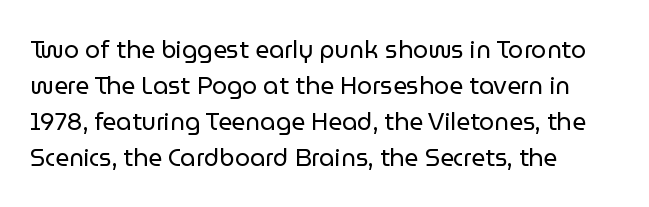
{"italic": "no", "bold": "no", "underline": "no", "align": "left", "line_spacing": "normal", "line_spacing_ratio": 1.5, "letter_spacing": "normal", "letter_spacing_em": 0.0, "glyph_px": 24}
